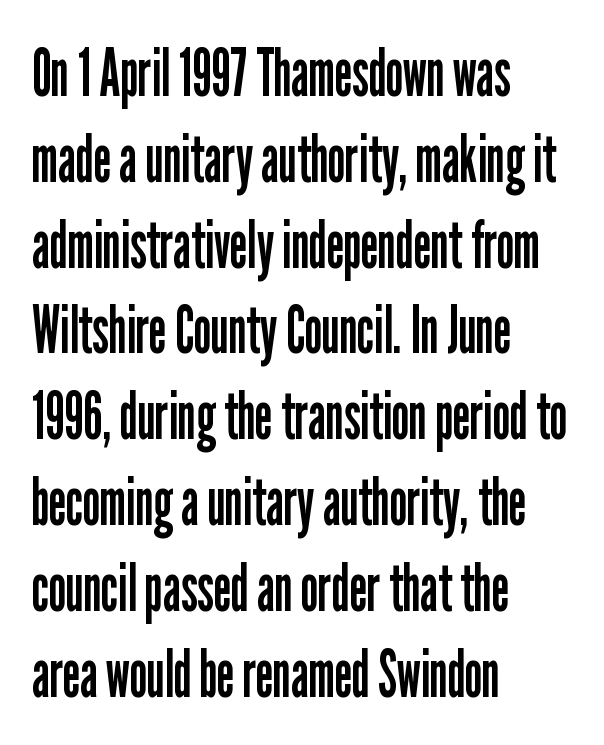
Q: Is the text bold? A: No.
Q: Is the text italic (slanted)? A: No, it is upright.
Q: Is the typeface a serif or a sans-serif typeface? A: Sans-serif.
Q: Is the text underlined? A: No.
Q: How is the paragraph aligned? A: Left-aligned.
Q: Is the spacing between letters normal or unusually wide? A: Normal.
Q: Is the spacing between lines tight, normal or loose? A: Normal.
Q: Width (condensed, normal, or wide)? A: Condensed.
Q: Stroke contrast? A: Low.
Q: x-height? A: Medium.
Q: Monospaced? A: No.
